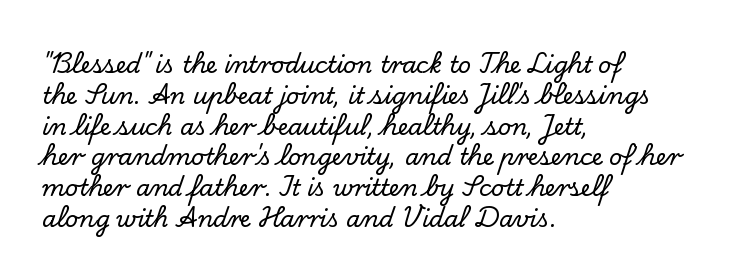
The glyphs are unaccompanied by any horizontal stroke below them. Each word holds together tightly as a unit, with standard inter-letter gaps. The paragraph shown leans on its left margin. Does the leading feel generous? No, just average.
